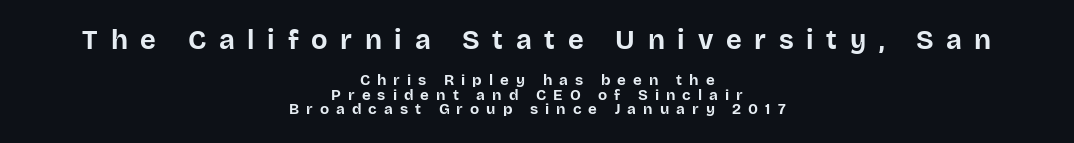
The image shows 27 px bold type, upright; set centered, tight line spacing (0.98x), unusually wide letter spacing (+0.47 em), not underlined; the first (top) block is 1.8x larger.
